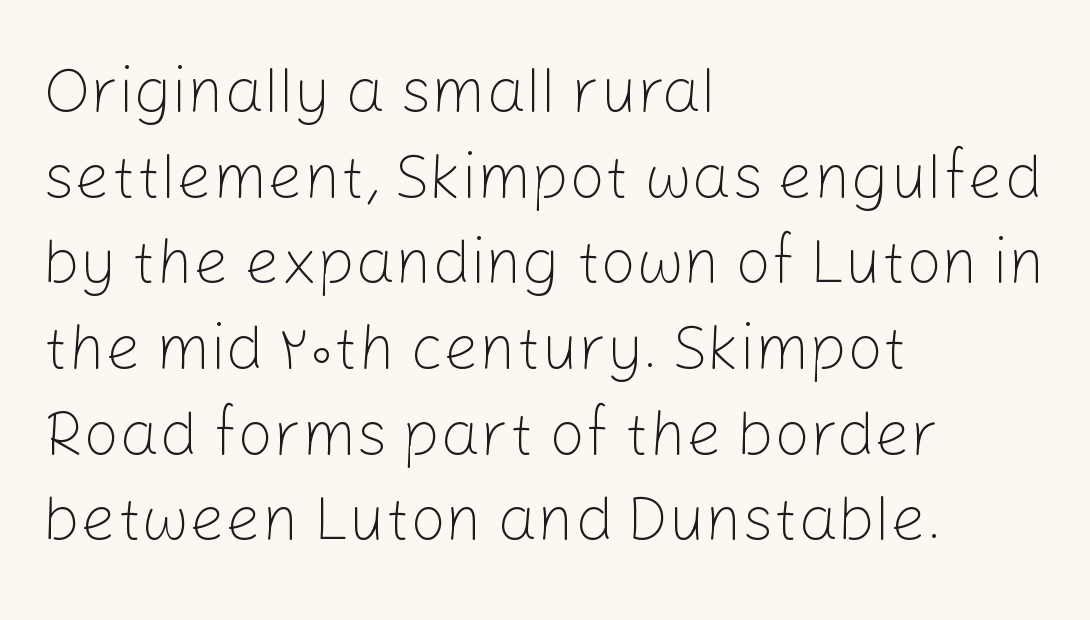
The image shows 63 px light sans-serif type, upright; set left-aligned, normal line spacing (1.36x), normal letter spacing, not underlined; low stroke contrast and a medium x-height.
